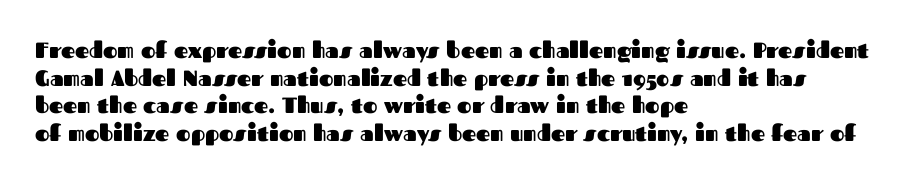
These words are printed bold, with thick strokes throughout. The string is rendered with underlining switched off. What's the leading like? Ordinary, nothing unusual. Tracking value appears to be zero — textbook default spacing. This rendering uses left alignment, leaving the right contour irregular. Every stem runs plumb, perpendicular to the baseline.
